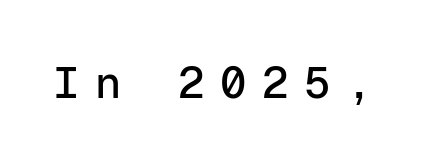
The image shows 44 px sans-serif type, upright, monospaced; set unusually wide letter spacing (+0.35 em), not underlined; low stroke contrast and a medium x-height.
